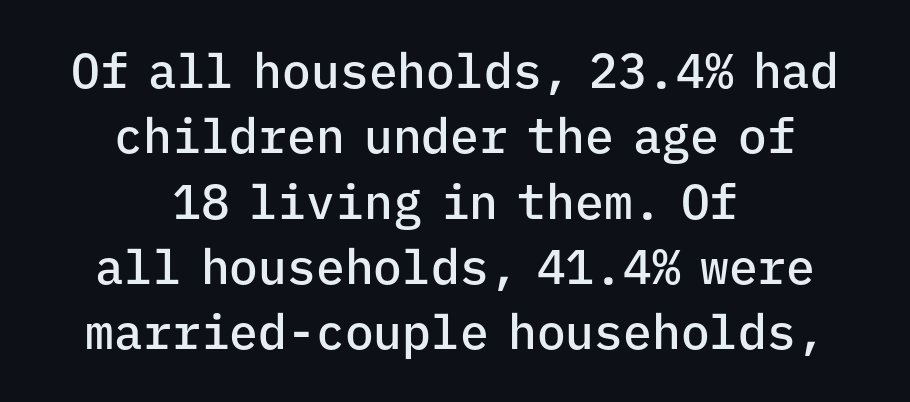
No word sits above an underline. The whitespace from short lines is split evenly between both sides. The letterforms sit shoulder to shoulder at normal distance. In terms of letterform style, serifs are entirely absent. Leading: standard. Spacing verdict: monospaced, one width for all characters.
